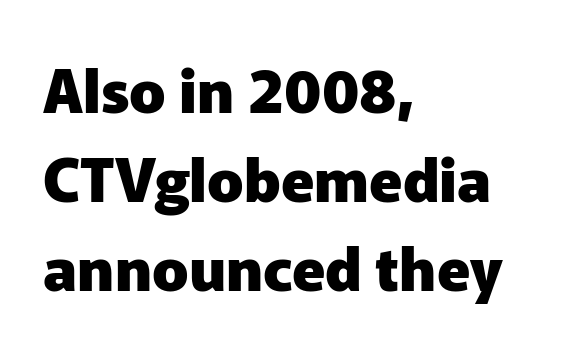
The image shows 60 px heavy sans-serif type, upright; set left-aligned, normal line spacing (1.48x), normal letter spacing, not underlined; low stroke contrast and a medium x-height.
